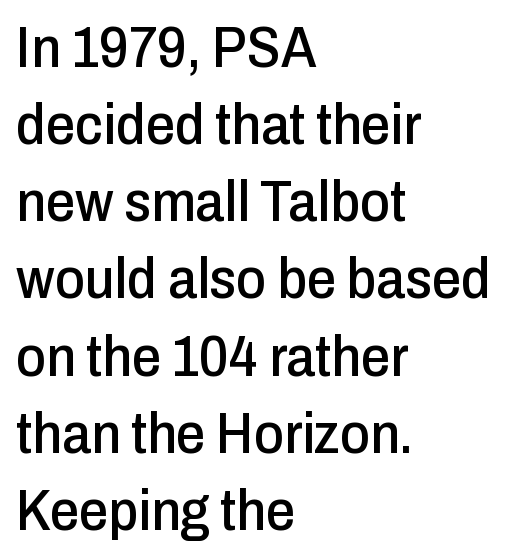
{"serif": "no", "italic": "no", "width": "condensed", "stroke_contrast": "low", "x_height": "medium", "monospaced": "no", "underline": "no", "align": "left", "line_spacing": "normal", "line_spacing_ratio": 1.33, "letter_spacing": "normal", "letter_spacing_em": 0.0, "glyph_px": 58}
